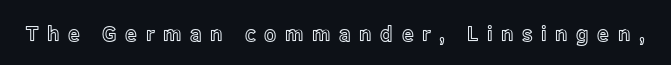
The image shows 21 px text type, upright; set unusually wide letter spacing (+0.41 em), not underlined.
